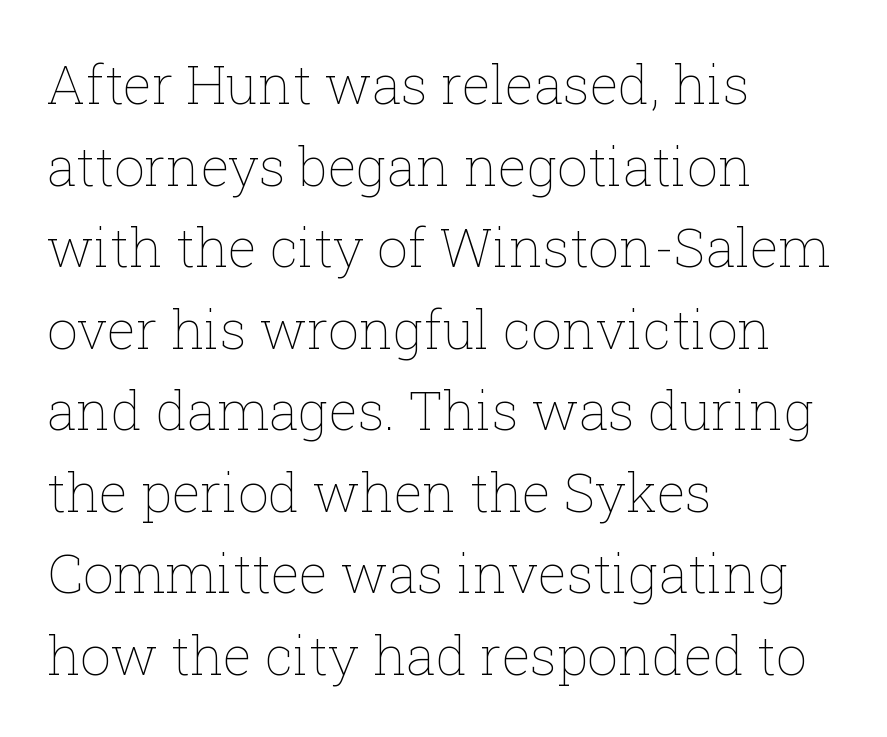
{"italic": "no", "bold": "no", "weight": "thin", "width": "normal", "stroke_contrast": "low", "x_height": "medium", "monospaced": "no", "underline": "no", "align": "left", "line_spacing": "normal", "line_spacing_ratio": 1.51, "letter_spacing": "normal", "letter_spacing_em": 0.0, "glyph_px": 54}
